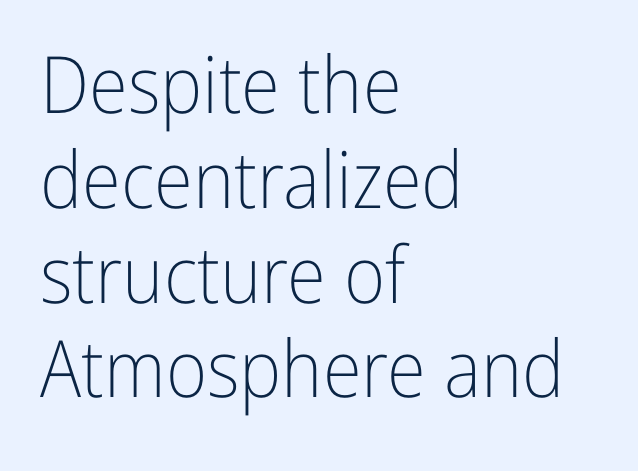
{"serif": "no", "italic": "no", "bold": "no", "weight": "light", "width": "condensed", "stroke_contrast": "low", "x_height": "medium", "monospaced": "no", "underline": "no", "align": "left", "line_spacing_ratio": 1.2, "letter_spacing": "normal", "letter_spacing_em": 0.0, "glyph_px": 79}
